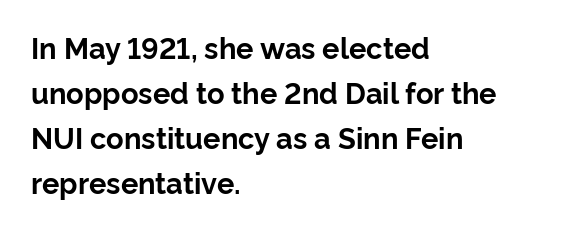
Q: Is the text bold? A: Yes.
Q: Is the text italic (slanted)? A: No, it is upright.
Q: Is the typeface a serif or a sans-serif typeface? A: Sans-serif.
Q: Is the text underlined? A: No.
Q: How is the paragraph aligned? A: Left-aligned.
Q: Is the spacing between letters normal or unusually wide? A: Normal.
Q: Is the spacing between lines tight, normal or loose? A: Normal.
Q: Width (condensed, normal, or wide)? A: Normal.
Q: Stroke contrast? A: Low.
Q: x-height? A: Medium.
Q: Monospaced? A: No.
